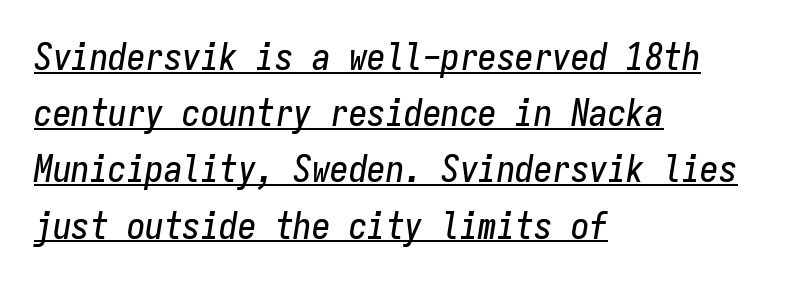
{"italic": "yes", "lean": "right", "slant_degrees": 9, "width": "condensed", "stroke_contrast": "low", "x_height": "medium", "monospaced": "yes", "underline": "yes", "align": "left", "line_spacing": "normal", "line_spacing_ratio": 1.52, "letter_spacing": "normal", "letter_spacing_em": 0.0, "glyph_px": 37}
